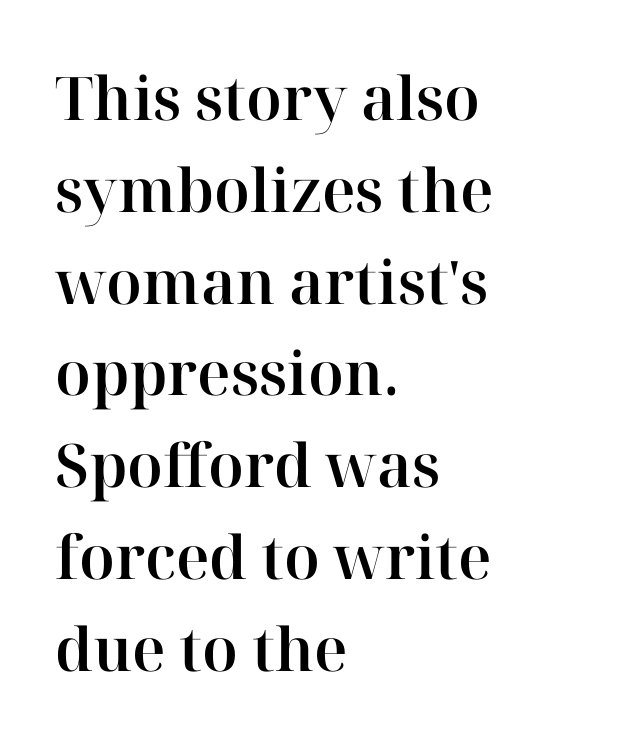
{"serif": "yes", "italic": "no", "width": "normal", "stroke_contrast": "high", "x_height": "medium", "monospaced": "no", "underline": "no", "align": "left", "line_spacing": "normal", "line_spacing_ratio": 1.53, "letter_spacing": "normal", "letter_spacing_em": 0.0, "glyph_px": 60}
